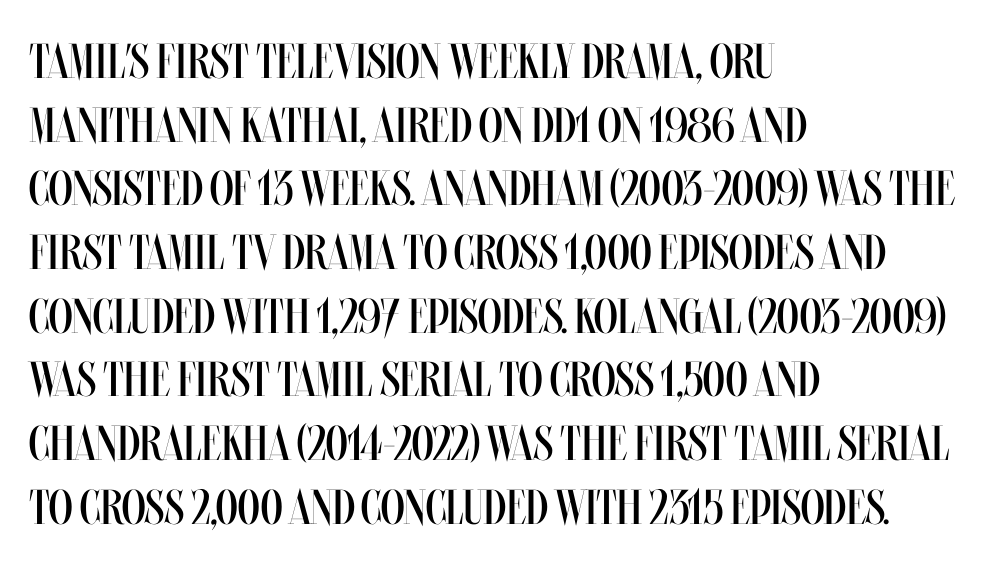
Q: Is the text bold? A: No.
Q: Is the text italic (slanted)? A: No, it is upright.
Q: Is the text underlined? A: No.
Q: How is the paragraph aligned? A: Left-aligned.
Q: Is the spacing between letters normal or unusually wide? A: Normal.
Q: Is the spacing between lines tight, normal or loose? A: Normal.
Q: Width (condensed, normal, or wide)? A: Condensed.
Q: Stroke contrast? A: Medium.
Q: x-height? A: Large.
Q: Monospaced? A: No.
